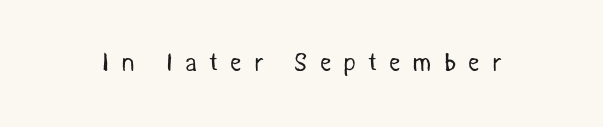
Q: Is the text bold? A: No.
Q: Is the text underlined? A: No.
Q: Is the spacing between letters normal or unusually wide? A: Unusually wide.
